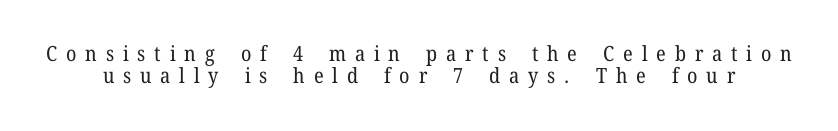
The image shows 21 px text type, upright; set tight line spacing (1.06x), unusually wide letter spacing (+0.42 em), not underlined.
